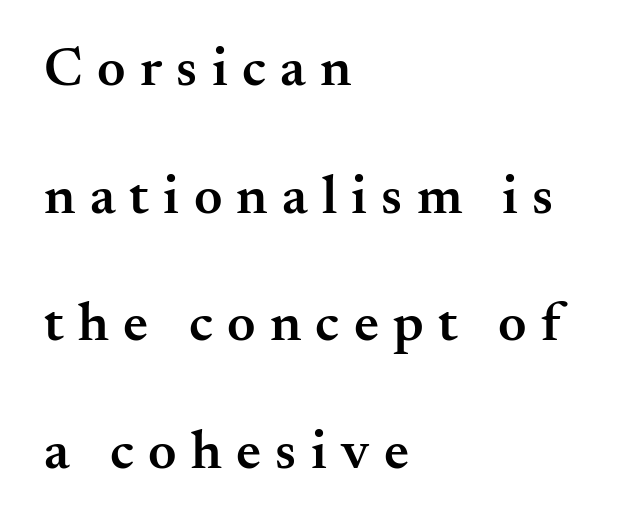
A serif font was chosen for this passage. Each glyph is drawn with semibold strokes, heavier than normal yet not fully bold. Line starts are locked; line ends wander. These lines have a slow, spaced-out rhythm from letter to letter. When letters stand straight like this, we call the style roman or upright. Loosely led — the rows are spread out.
